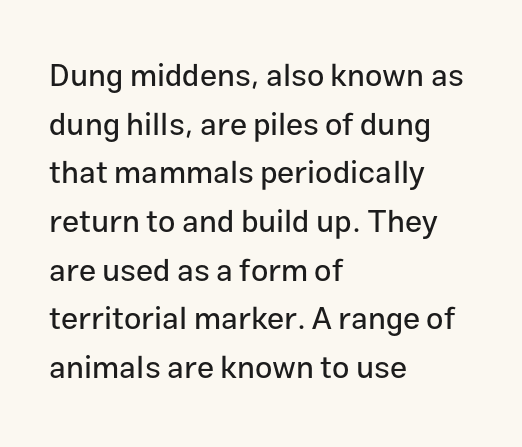
{"serif": "no", "italic": "no", "width": "normal", "stroke_contrast": "low", "x_height": "medium", "monospaced": "no", "underline": "no", "align": "left", "line_spacing": "normal", "line_spacing_ratio": 1.57, "letter_spacing": "normal", "letter_spacing_em": 0.0, "glyph_px": 31}
